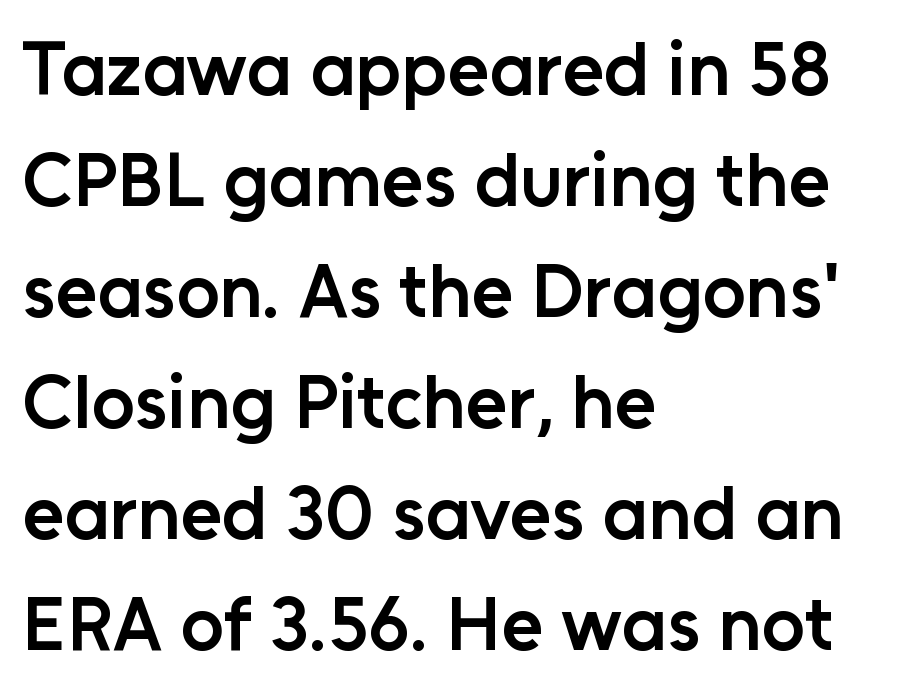
The image shows 76 px semibold sans-serif type, upright; set left-aligned, normal line spacing (1.46x), normal letter spacing, not underlined; low stroke contrast and a medium x-height.
